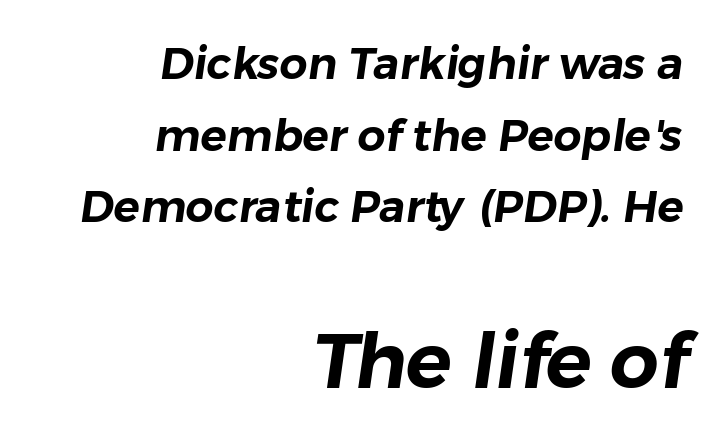
Q: Is the typeface a serif or a sans-serif typeface? A: Sans-serif.
Q: Is the text underlined? A: No.
Q: How is the paragraph aligned? A: Right-aligned.
Q: Is the spacing between letters normal or unusually wide? A: Normal.
Q: Is the spacing between lines tight, normal or loose? A: Normal.
Q: Which block of text is set in a larger size, the first (top) or the second (bottom)? A: The second (bottom) one.
Q: Width (condensed, normal, or wide)? A: Normal.
Q: Stroke contrast? A: Low.
Q: x-height? A: Medium.
Q: Monospaced? A: No.
